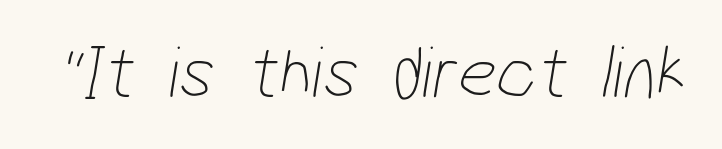
{"serif": "no", "bold": "no", "weight": "thin", "width": "condensed", "stroke_contrast": "low", "x_height": "medium", "monospaced": "no", "underline": "no", "letter_spacing": "normal", "letter_spacing_em": 0.0, "glyph_px": 75}
